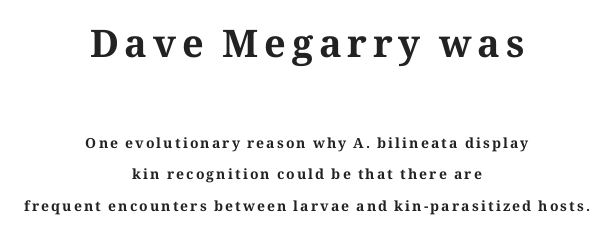
Q: Is the text bold? A: Yes.
Q: Is the text italic (slanted)? A: No, it is upright.
Q: Is the typeface a serif or a sans-serif typeface? A: Serif.
Q: Is the text underlined? A: No.
Q: How is the paragraph aligned? A: Centered.
Q: Is the spacing between lines tight, normal or loose? A: Loose.
Q: Which block of text is set in a larger size, the first (top) or the second (bottom)? A: The first (top) one.
Q: Width (condensed, normal, or wide)? A: Normal.
Q: Stroke contrast? A: Medium.
Q: x-height? A: Medium.
Q: Monospaced? A: No.
